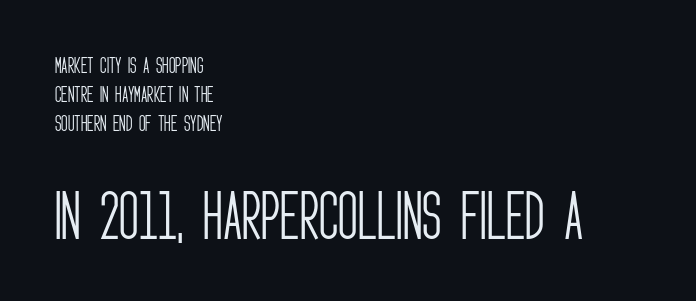
Q: Is the text bold? A: No.
Q: Is the text italic (slanted)? A: No, it is upright.
Q: Is the typeface a serif or a sans-serif typeface? A: Sans-serif.
Q: Is the text underlined? A: No.
Q: How is the paragraph aligned? A: Left-aligned.
Q: Is the spacing between letters normal or unusually wide? A: Normal.
Q: Is the spacing between lines tight, normal or loose? A: Normal.
Q: Which block of text is set in a larger size, the first (top) or the second (bottom)? A: The second (bottom) one.
Q: Width (condensed, normal, or wide)? A: Condensed.
Q: Stroke contrast? A: Low.
Q: x-height? A: Large.
Q: Monospaced? A: No.
